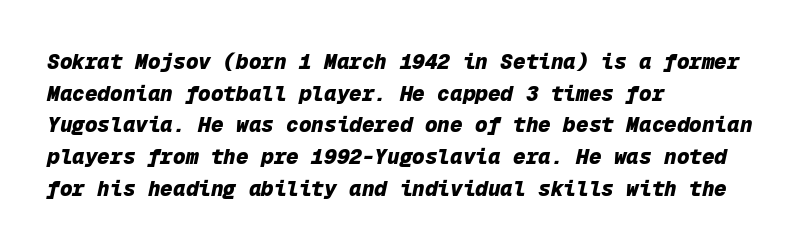
The image shows 21 px bold type, italic (leaning right); set left-aligned, normal line spacing (1.51x), normal letter spacing, not underlined.
